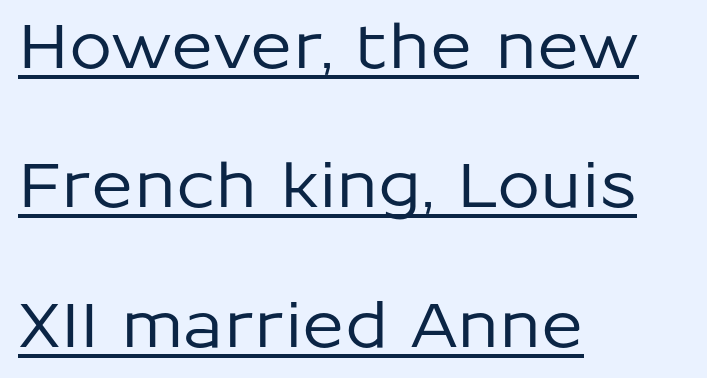
The image shows 62 px sans-serif type, upright; set left-aligned, loose line spacing (2.25x), normal letter spacing, underlined; low stroke contrast and a medium x-height.
